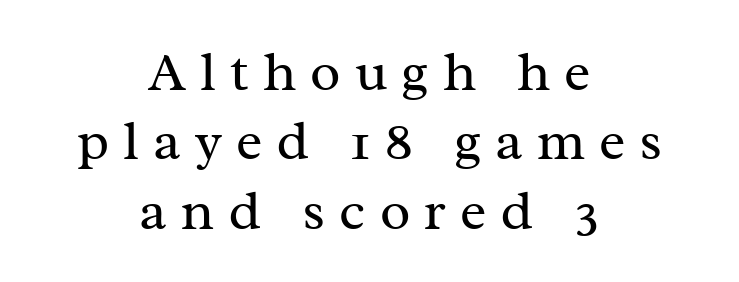
{"serif": "yes", "italic": "no", "bold": "no", "weight": "regular", "width": "normal", "stroke_contrast": "medium", "x_height": "medium", "monospaced": "no", "underline": "no", "align": "center", "line_spacing_ratio": 1.24, "letter_spacing": "wide", "letter_spacing_em": 0.25, "glyph_px": 56}
